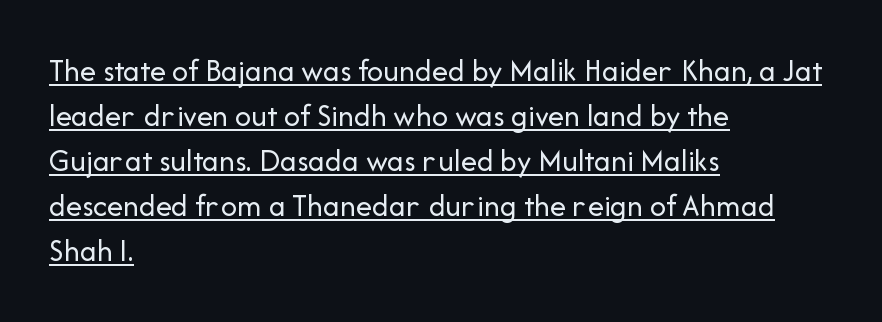
The image shows 32 px regular-weight sans-serif type, upright; set left-aligned, normal line spacing (1.41x), normal letter spacing, underlined; low stroke contrast and a medium x-height.
